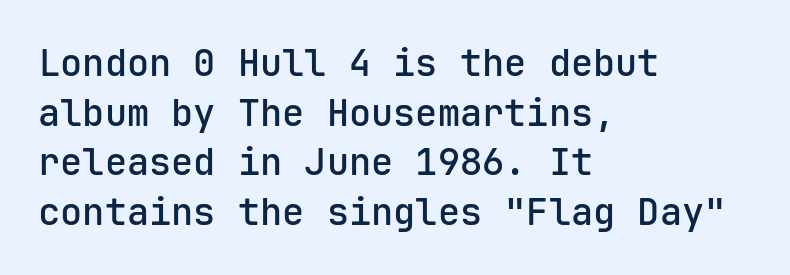
Q: Is the text bold? A: Semi-bold.
Q: Is the text italic (slanted)? A: No, it is upright.
Q: Is the typeface a serif or a sans-serif typeface? A: Sans-serif.
Q: Is the text underlined? A: No.
Q: How is the paragraph aligned? A: Left-aligned.
Q: Is the spacing between letters normal or unusually wide? A: Normal.
Q: Is the spacing between lines tight, normal or loose? A: Normal.
Q: Width (condensed, normal, or wide)? A: Normal.
Q: Stroke contrast? A: Low.
Q: x-height? A: Medium.
Q: Monospaced? A: Yes.
